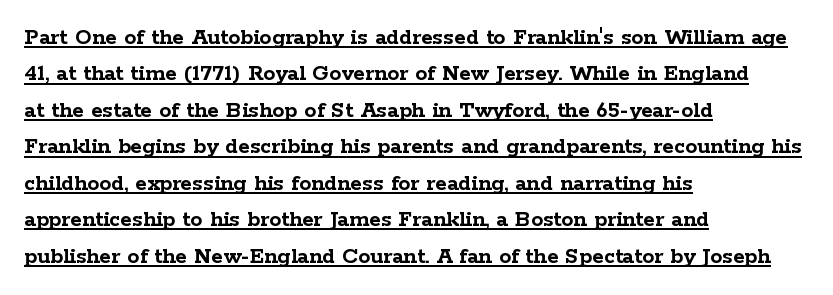
The image shows 24 px bold type, upright; set left-aligned, normal line spacing (1.52x), normal letter spacing, underlined.
